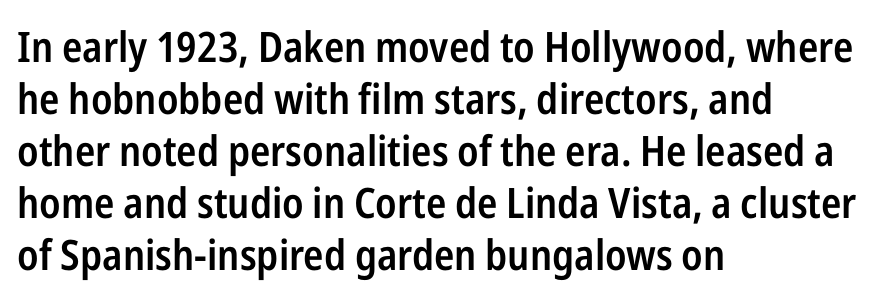
The image shows 42 px semibold, condensed sans-serif type, upright; set left-aligned, line spacing 1.24x, normal letter spacing, not underlined; low stroke contrast and a medium x-height.
